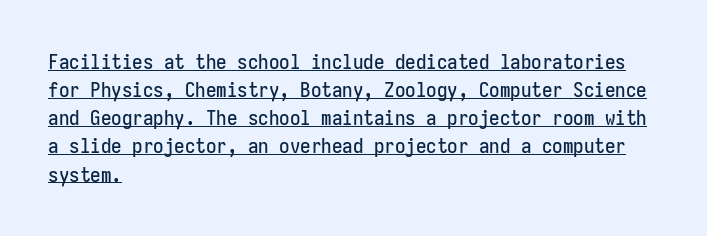
The rendering keeps characters at their native spacing. Posture: upright roman. Looks like someone drew a line under every word here. What's the leading like? Ordinary, nothing unusual. Short and long lines alike share a common starting point at left.
